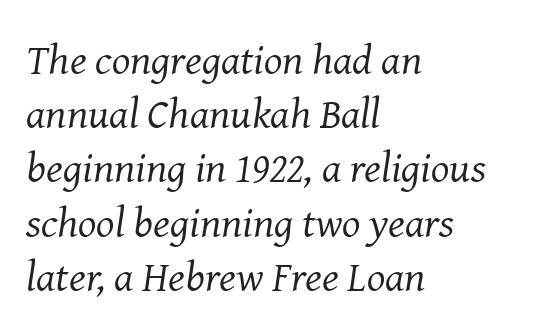
Q: Is the text bold? A: No.
Q: Is the text italic (slanted)? A: Yes, it leans right by about 8 degrees.
Q: Is the typeface a serif or a sans-serif typeface? A: Serif.
Q: Is the text underlined? A: No.
Q: How is the paragraph aligned? A: Left-aligned.
Q: Is the spacing between letters normal or unusually wide? A: Normal.
Q: Is the spacing between lines tight, normal or loose? A: Normal.
Q: Width (condensed, normal, or wide)? A: Normal.
Q: Stroke contrast? A: Medium.
Q: x-height? A: Medium.
Q: Monospaced? A: No.
